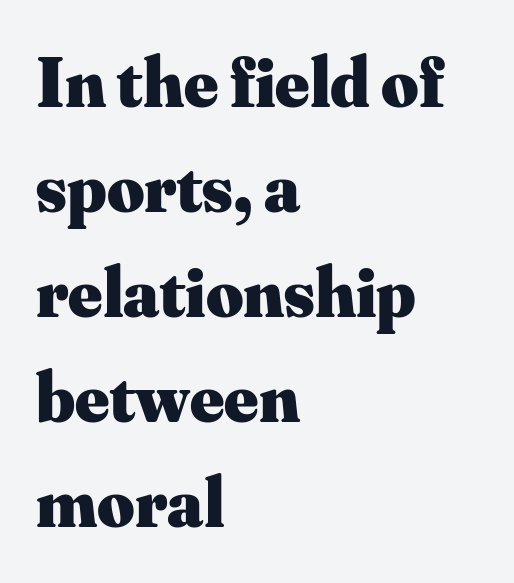
{"serif": "yes", "italic": "no", "bold": "yes", "weight": "heavy", "width": "normal", "stroke_contrast": "medium", "x_height": "small", "monospaced": "no", "underline": "no", "align": "left", "line_spacing": "normal", "line_spacing_ratio": 1.46, "letter_spacing": "normal", "letter_spacing_em": 0.0, "glyph_px": 72}
